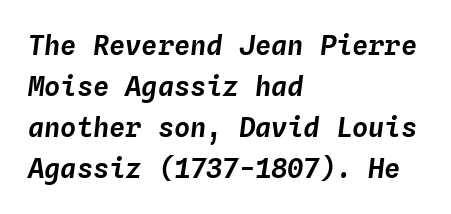
The whole block is typeset with a tilt. No word sits above an underline. The rag falls on the right side of this text block. Leading: standard. You could call the tracking neutral — neither tight nor loose.
